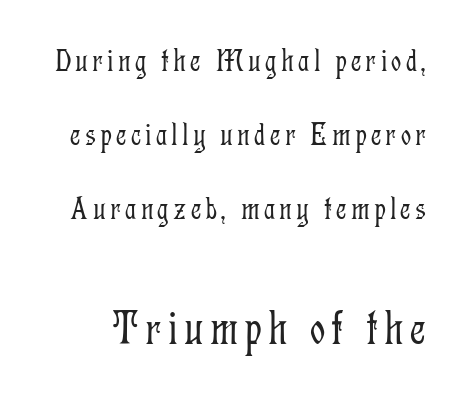
The passage shown begins with its smaller block and ends with its larger one. Style check: upright. Type style note: has serifs. Do the characters align in a grid? No, the font is proportional.
